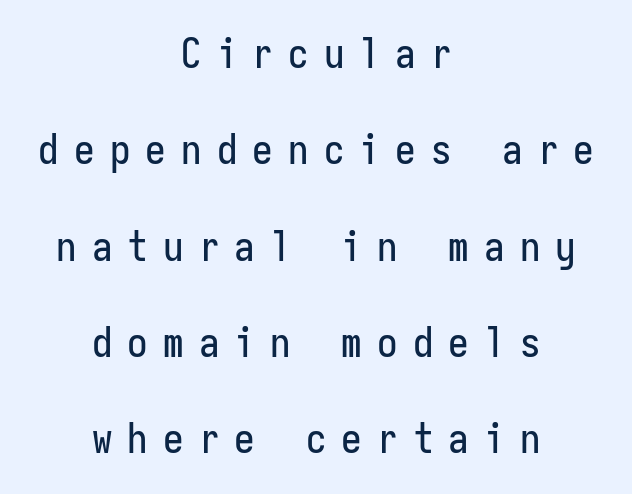
{"serif": "no", "italic": "no", "width": "condensed", "stroke_contrast": "low", "x_height": "medium", "monospaced": "yes", "underline": "no", "align": "center", "line_spacing": "loose", "line_spacing_ratio": 2.35, "letter_spacing": "wide", "letter_spacing_em": 0.37, "glyph_px": 41}
